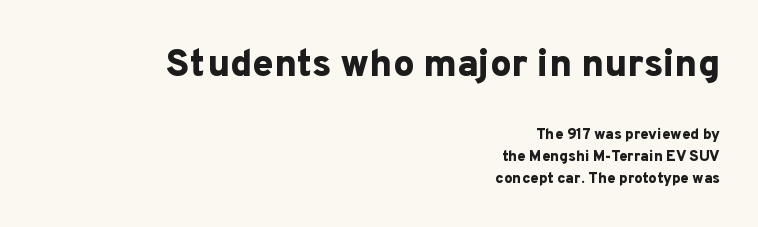
If you squint, the top block still reads clearly — it's the larger of the two. In terms of leading, this rendering sits right in the middle. These lines carry a lot of weight — the face is fully bold. This is roman type, the default non-slanted kind. Looks like regular typesetting: each glyph gets only the width it needs. The rendering keeps characters at their native spacing.
